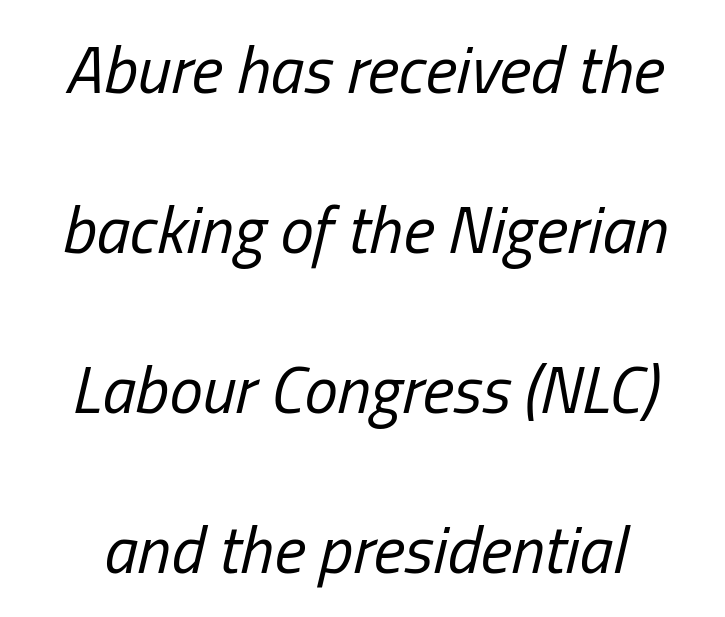
Q: Is the text bold? A: No.
Q: Is the text italic (slanted)? A: Yes, it leans right by about 13 degrees.
Q: Is the text underlined? A: No.
Q: How is the paragraph aligned? A: Centered.
Q: Is the spacing between letters normal or unusually wide? A: Normal.
Q: Is the spacing between lines tight, normal or loose? A: Loose.
Q: Width (condensed, normal, or wide)? A: Condensed.
Q: Stroke contrast? A: Low.
Q: x-height? A: Medium.
Q: Monospaced? A: No.
